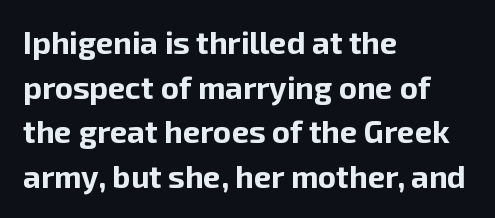
Q: Is the text bold? A: Yes.
Q: Is the text italic (slanted)? A: No, it is upright.
Q: Is the typeface a serif or a sans-serif typeface? A: Sans-serif.
Q: Is the text underlined? A: No.
Q: How is the paragraph aligned? A: Left-aligned.
Q: Is the spacing between letters normal or unusually wide? A: Normal.
Q: Is the spacing between lines tight, normal or loose? A: Normal.
Q: Width (condensed, normal, or wide)? A: Normal.
Q: Stroke contrast? A: Low.
Q: x-height? A: Medium.
Q: Monospaced? A: No.
